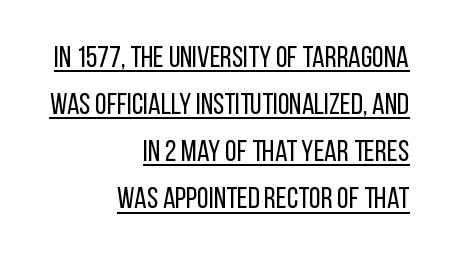
Horizontally, the lines are justified to the trailing edge only. Stroke terminals: plain, sans-serif. The letters advance in unequal steps, a hallmark of proportional type. The lettering is marked with a stroke running underneath it. These lines were composed using upright roman letters.
